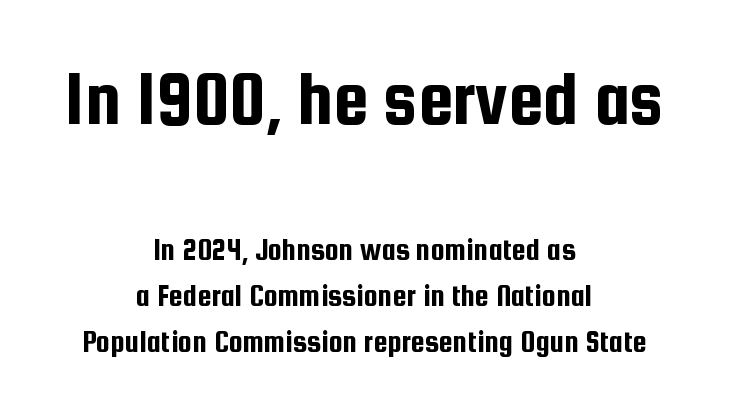
Q: Is the text italic (slanted)? A: No, it is upright.
Q: Is the typeface a serif or a sans-serif typeface? A: Sans-serif.
Q: Is the text underlined? A: No.
Q: How is the paragraph aligned? A: Centered.
Q: Is the spacing between letters normal or unusually wide? A: Normal.
Q: Is the spacing between lines tight, normal or loose? A: Normal.
Q: Which block of text is set in a larger size, the first (top) or the second (bottom)? A: The first (top) one.
Q: Width (condensed, normal, or wide)? A: Condensed.
Q: Stroke contrast? A: Low.
Q: x-height? A: Medium.
Q: Monospaced? A: No.
